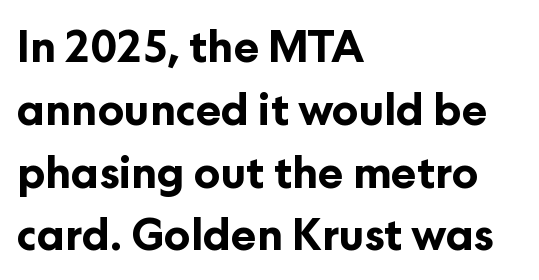
{"serif": "no", "italic": "no", "bold": "yes", "weight": "bold", "width": "normal", "stroke_contrast": "low", "x_height": "medium", "monospaced": "no", "underline": "no", "align": "left", "line_spacing": "normal", "line_spacing_ratio": 1.46, "letter_spacing": "normal", "letter_spacing_em": 0.0, "glyph_px": 43}
